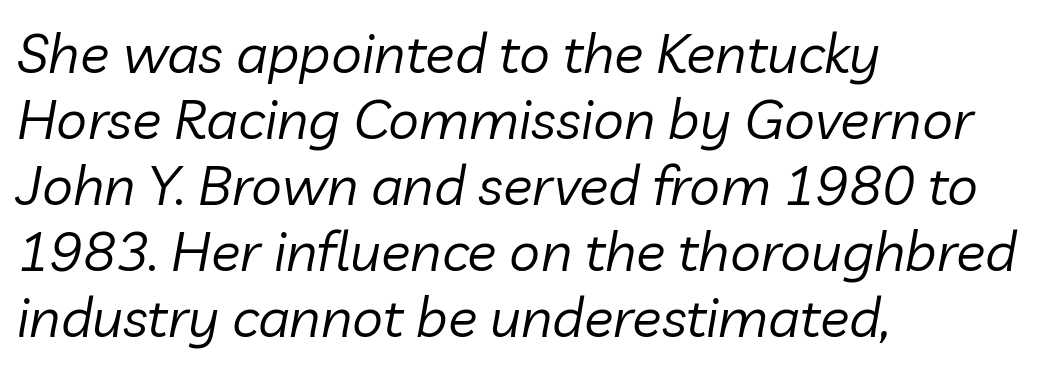
{"italic": "yes", "lean": "right", "slant_degrees": 10, "bold": "no", "weight": "regular", "width": "normal", "stroke_contrast": "low", "x_height": "medium", "monospaced": "no", "underline": "no", "align": "left", "line_spacing_ratio": 1.2, "letter_spacing": "normal", "letter_spacing_em": 0.0, "glyph_px": 55}
